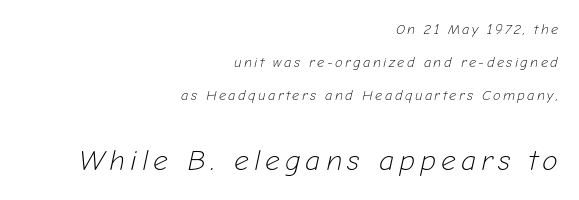
The image shows 29 px light type, italic (leaning right); set right-aligned, loose line spacing (2.36x), not underlined; the second (bottom) block is 2.07x larger; low stroke contrast and a medium x-height.
